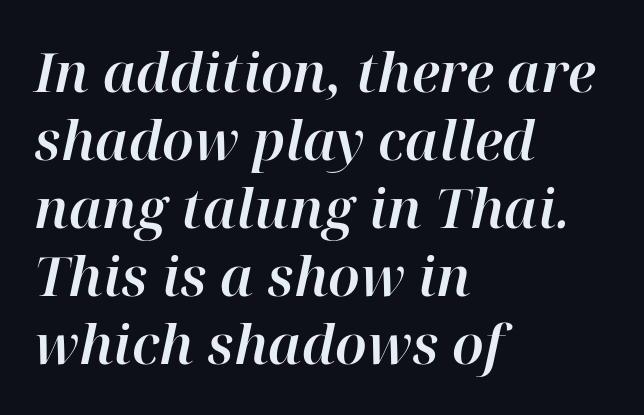
Caption: multi-line text, flush left, ragged right. The letters sit at their default tracking, neither squeezed nor spread. Is this a fixed-width face? No — the glyphs have proportional, varying widths. The axis of the letterforms is tilted away from vertical.
